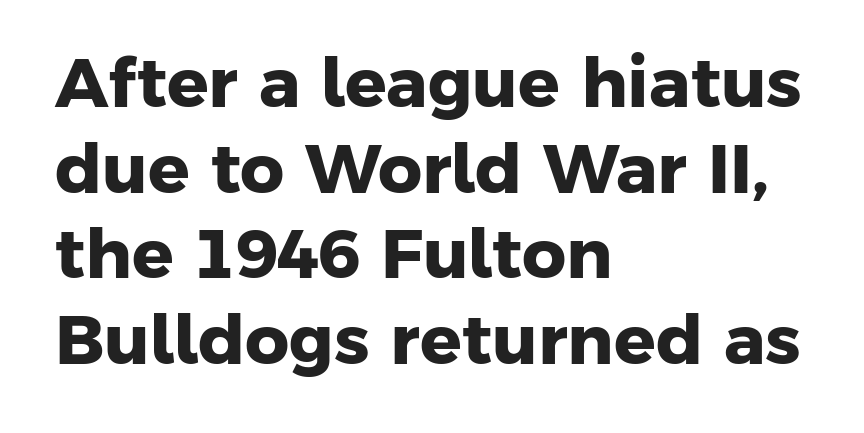
The image shows 69 px heavy sans-serif type; set left-aligned, line spacing 1.24x, normal letter spacing, not underlined; low stroke contrast and a medium x-height.
